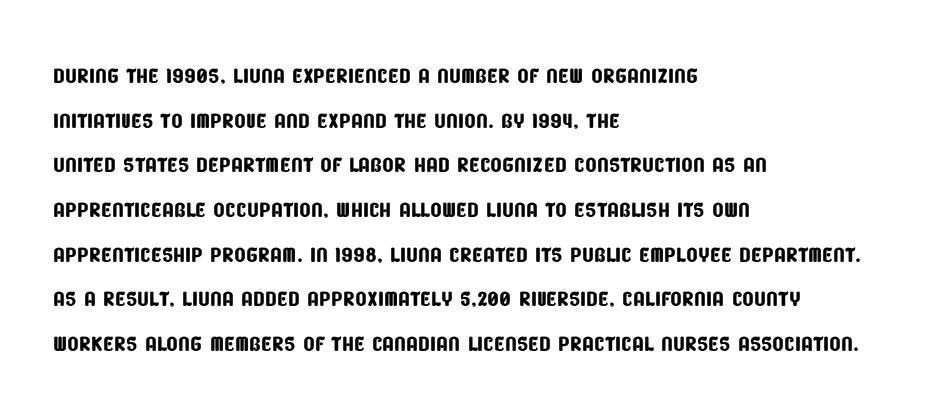
Q: Is the typeface a serif or a sans-serif typeface? A: Sans-serif.
Q: Is the text underlined? A: No.
Q: How is the paragraph aligned? A: Left-aligned.
Q: Is the spacing between letters normal or unusually wide? A: Normal.
Q: Is the spacing between lines tight, normal or loose? A: Normal.
Q: Width (condensed, normal, or wide)? A: Condensed.
Q: Stroke contrast? A: Low.
Q: x-height? A: Large.
Q: Monospaced? A: No.
